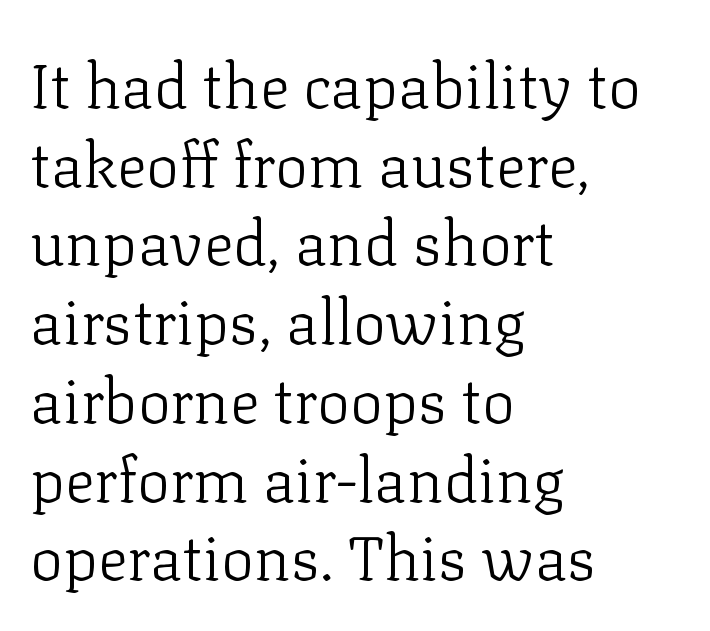
Q: Is the text bold? A: No.
Q: Is the text italic (slanted)? A: No, it is upright.
Q: Is the typeface a serif or a sans-serif typeface? A: Serif.
Q: Is the text underlined? A: No.
Q: How is the paragraph aligned? A: Left-aligned.
Q: Is the spacing between letters normal or unusually wide? A: Normal.
Q: Is the spacing between lines tight, normal or loose? A: Normal.
Q: Width (condensed, normal, or wide)? A: Normal.
Q: Stroke contrast? A: Low.
Q: x-height? A: Medium.
Q: Monospaced? A: No.
